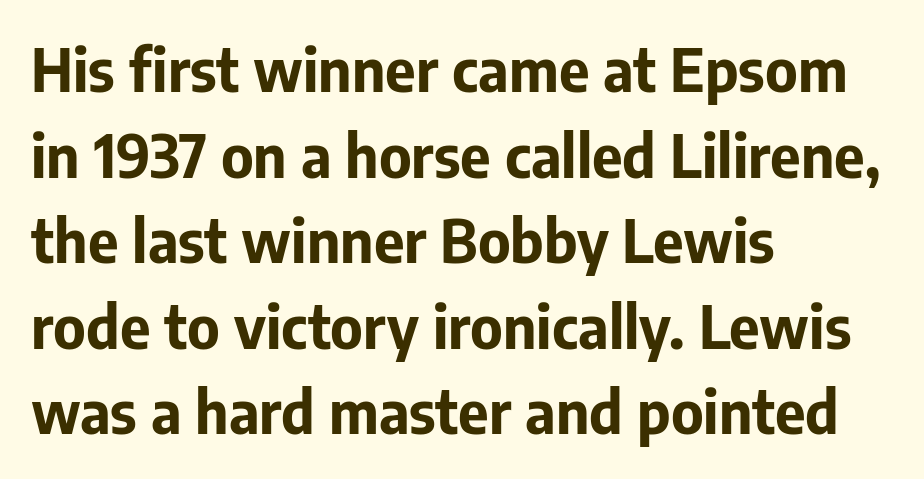
Quick note: interline space is typical. The zone under the glyphs is completely vacant. The typography opts for an upright posture over an oblique one. The characters look thick and weighty, a clear bold.
